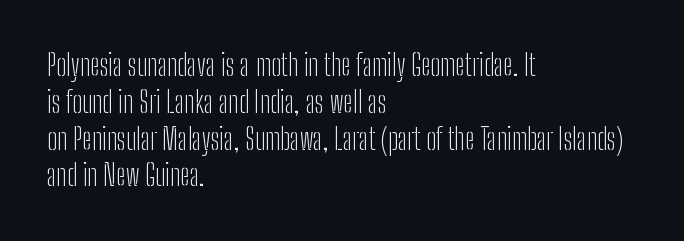
Characters remain perfectly vertical along every line. Think standard paragraph weight, or any step lighter than that. Letters rest on an invisible, unmarked baseline. The face used here is a sans, in the tradition of grotesques and geometrics.
